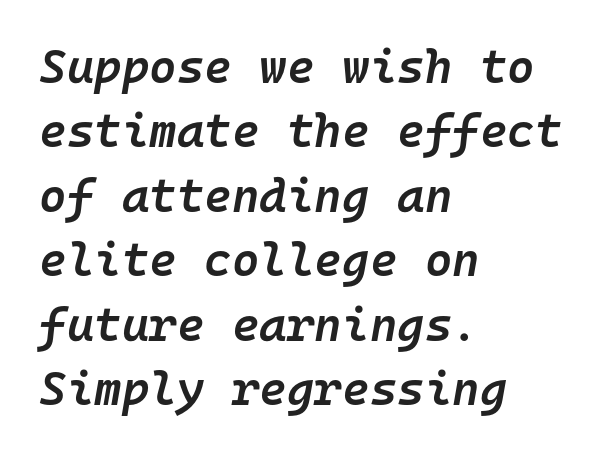
Every character here occupies the same horizontal width, giving the sample a typewriter-like rhythm. No extra tracking has been applied to these lines. The rendering applies a slant to the glyphs. The space directly below the letters is spotless. The passage is arranged the way most books set body copy — flush left.
